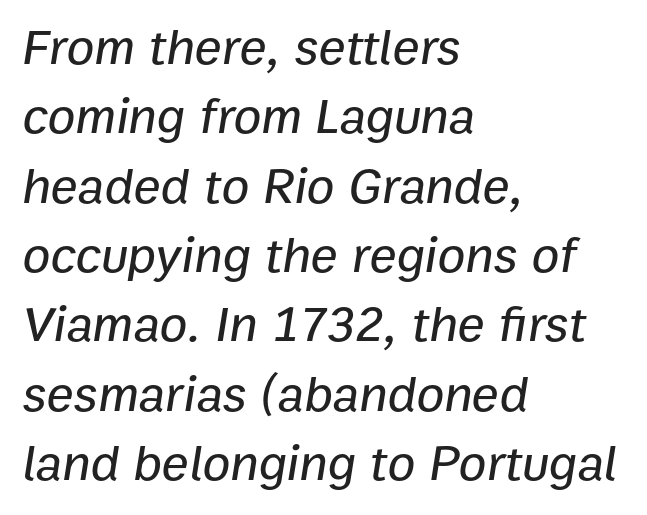
Leftover space on each line is placed entirely after the last word. Underline: absent. This sample keeps an unexceptional amount of space between lines. The face used here is proportionally spaced, like ordinary book or web type. Nobody touched the tracking dial on this one. Every character sits at an angle, as italics do.
